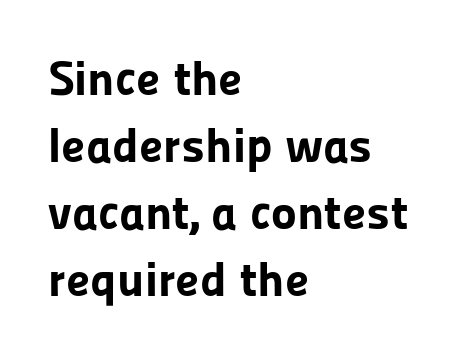
The image shows 49 px bold sans-serif type, upright; set left-aligned, normal line spacing (1.37x), normal letter spacing, not underlined; low stroke contrast and a medium x-height.
